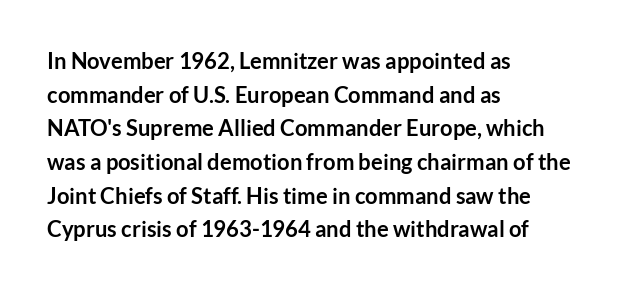
This sample is left-justified, so line endings fall wherever the words run out. Ascenders rise straight up at ninety degrees. Notice how descenders clear the ascenders below comfortably — that's standard leading. Is the type bold? Yes — the strokes are clearly thick and heavy.
